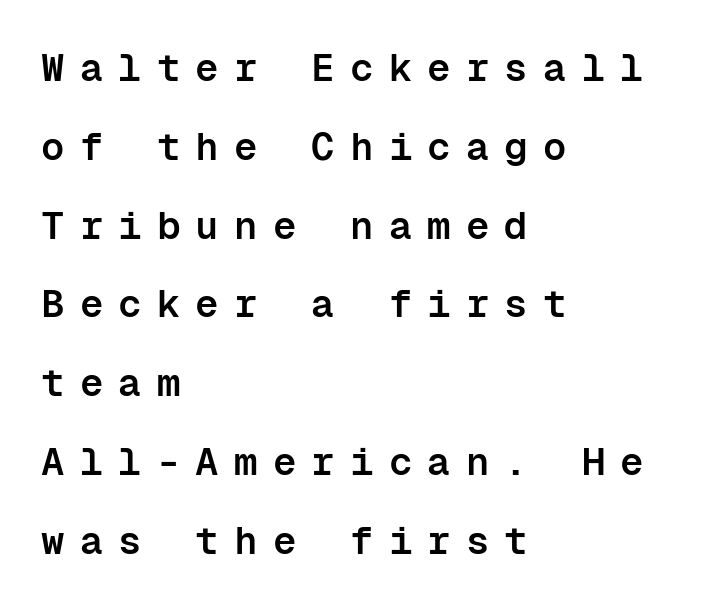
Posture: upright roman. There is plenty of visible air inserted between adjacent glyphs. This rendering features lettering with no underline. Short and long lines alike share a common starting point at left. Monospaced: the letters line up in strict vertical columns.
